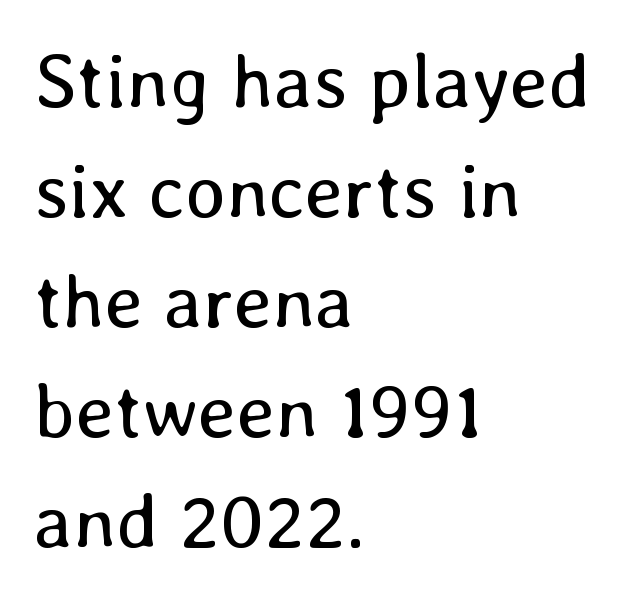
The image shows 77 px regular-weight type, upright; set left-aligned, normal line spacing (1.43x), normal letter spacing, not underlined; low stroke contrast and a medium x-height.
